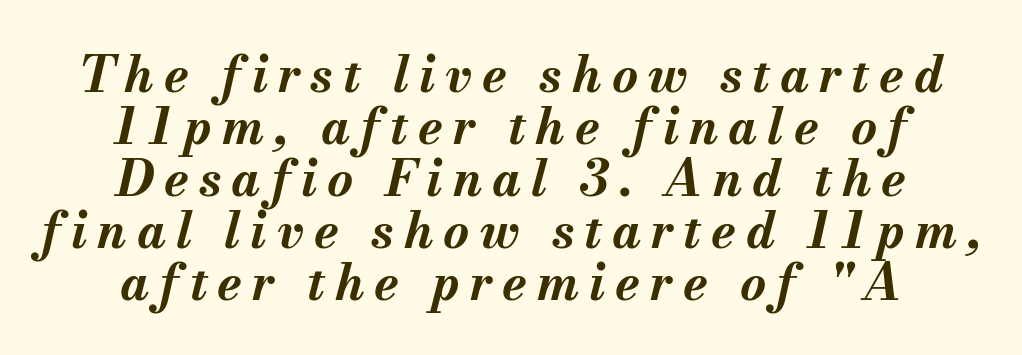
Q: Is the text bold? A: Yes.
Q: Is the text italic (slanted)? A: Yes, it leans right by about 13 degrees.
Q: Is the text underlined? A: No.
Q: How is the paragraph aligned? A: Centered.
Q: Is the spacing between letters normal or unusually wide? A: Unusually wide.
Q: Is the spacing between lines tight, normal or loose? A: Tight.
Q: Width (condensed, normal, or wide)? A: Normal.
Q: Stroke contrast? A: Medium.
Q: x-height? A: Small.
Q: Monospaced? A: No.
